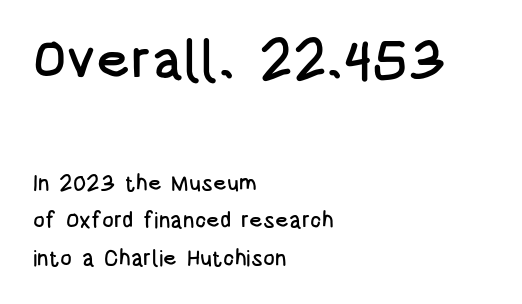
{"serif": "no", "italic": "no", "width": "condensed", "stroke_contrast": "low", "x_height": "large", "monospaced": "no", "underline": "no", "align": "left", "line_spacing_ratio": 1.72, "letter_spacing": "normal", "letter_spacing_em": 0.0, "larger_block": "first", "size_ratio": 2.5, "glyph_px": 55}
